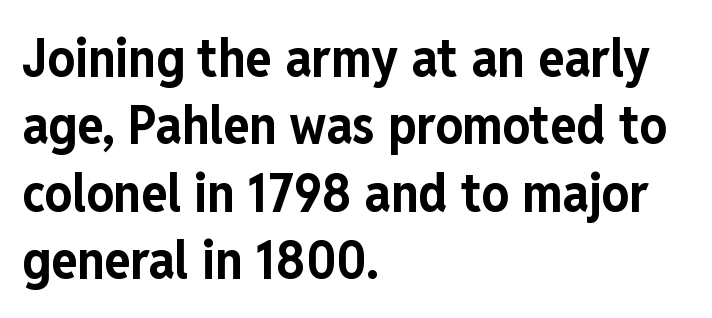
The image shows 54 px bold, condensed sans-serif type, upright; set left-aligned, normal line spacing (1.25x), normal letter spacing, not underlined; low stroke contrast and a medium x-height.
